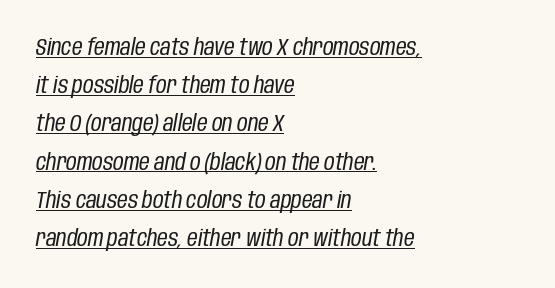
{"italic": "yes", "lean": "right", "slant_degrees": 10, "bold": "no", "underline": "yes", "align": "left", "line_spacing": "normal", "line_spacing_ratio": 1.66, "letter_spacing": "normal", "letter_spacing_em": 0.0, "glyph_px": 23}
